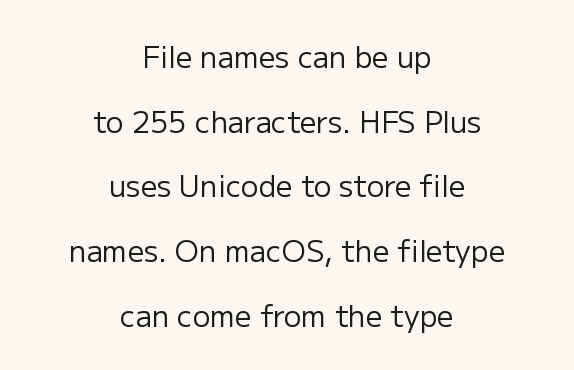
The space directly below the letters is spotless. This sample uses plain, unmodified letter spacing. Vertical strokes here are truly vertical. Think of a printed novel: that variable character pitch is what you see here.
